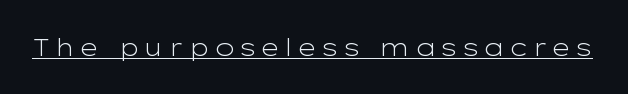
The image shows 24 px text type, upright; set underlined.
